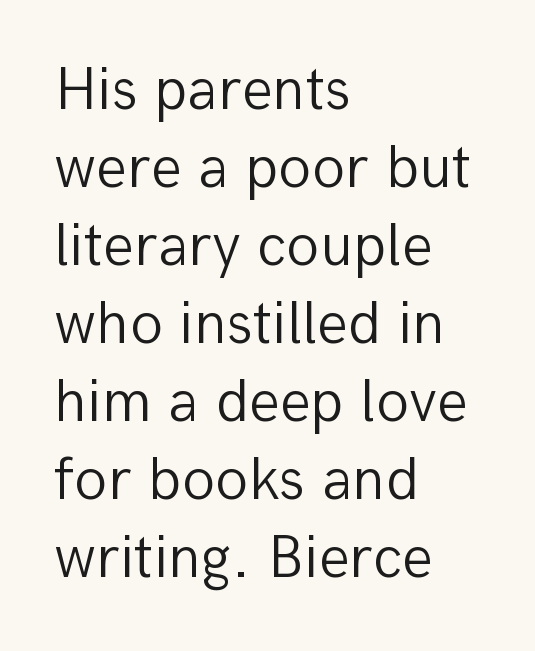
The image shows 61 px light sans-serif type, upright; set left-aligned, normal line spacing (1.28x), normal letter spacing, not underlined; low stroke contrast and a medium x-height.
